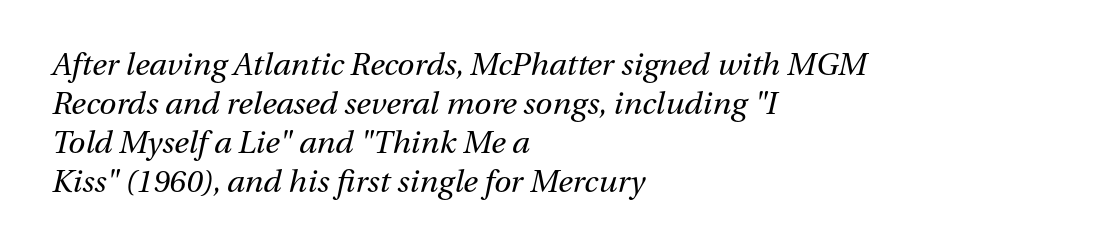
The image shows 31 px regular-weight type, italic (leaning right); set left-aligned, normal line spacing (1.26x), normal letter spacing, not underlined; medium stroke contrast and a medium x-height.
